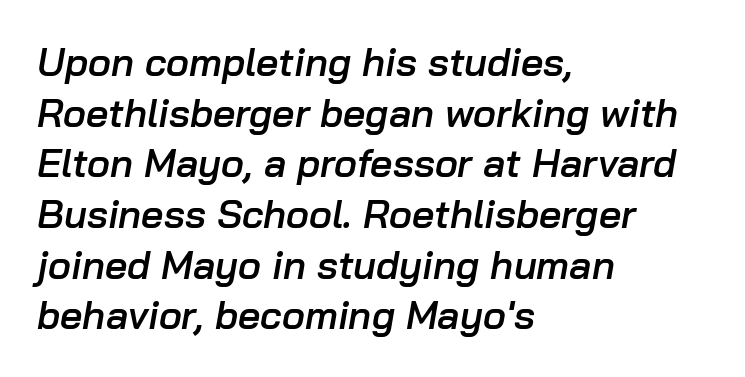
Q: Is the text bold? A: Semi-bold.
Q: Is the text italic (slanted)? A: Yes, it leans right by about 10 degrees.
Q: Is the text underlined? A: No.
Q: How is the paragraph aligned? A: Left-aligned.
Q: Is the spacing between letters normal or unusually wide? A: Normal.
Q: Is the spacing between lines tight, normal or loose? A: Normal.
Q: Width (condensed, normal, or wide)? A: Normal.
Q: Stroke contrast? A: Low.
Q: x-height? A: Medium.
Q: Monospaced? A: No.
